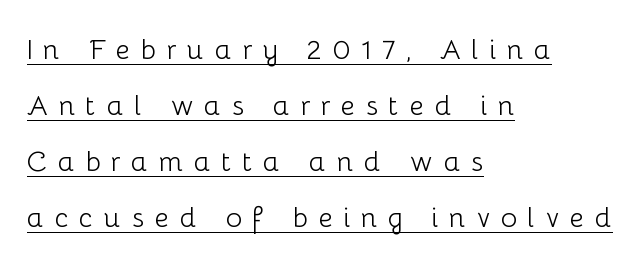
The image shows 28 px light sans-serif type, upright; set left-aligned, loose line spacing (2.0x), unusually wide letter spacing (+0.37 em), underlined; low stroke contrast and a medium x-height.
